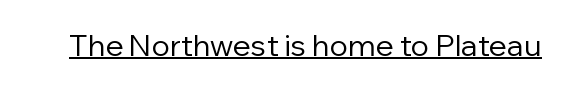
Q: Is the text bold? A: No.
Q: Is the text italic (slanted)? A: No, it is upright.
Q: Is the typeface a serif or a sans-serif typeface? A: Sans-serif.
Q: Is the text underlined? A: Yes.
Q: Is the spacing between letters normal or unusually wide? A: Normal.
Q: Width (condensed, normal, or wide)? A: Normal.
Q: Stroke contrast? A: Low.
Q: x-height? A: Medium.
Q: Monospaced? A: No.
